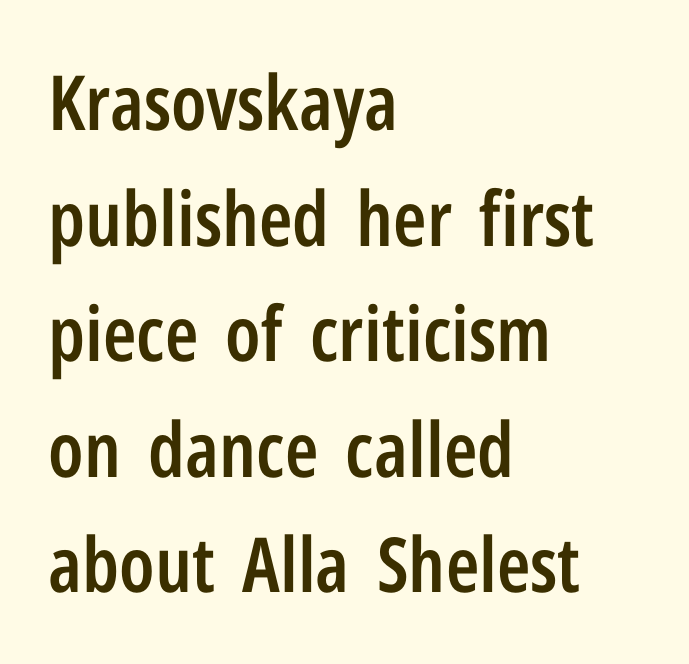
Compared with typical paragraphs, the rows here are spaced about the same. Font category for this specimen: sans-serif. Line beginnings align vertically; line endings do not. Is this a fixed-width face? No — the glyphs have proportional, varying widths. Compared with an ordinary text face, these strokes are moderately heavier — a semibold.
